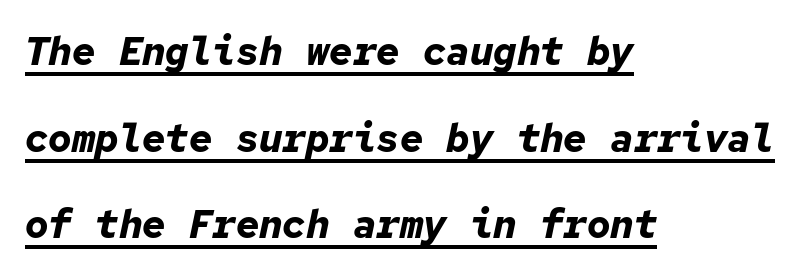
Q: Is the text bold? A: Yes.
Q: Is the text italic (slanted)? A: Yes, it leans right by about 12 degrees.
Q: Is the text underlined? A: Yes.
Q: How is the paragraph aligned? A: Left-aligned.
Q: Is the spacing between letters normal or unusually wide? A: Normal.
Q: Is the spacing between lines tight, normal or loose? A: Loose.
Q: Width (condensed, normal, or wide)? A: Normal.
Q: Stroke contrast? A: Low.
Q: x-height? A: Medium.
Q: Monospaced? A: Yes.
